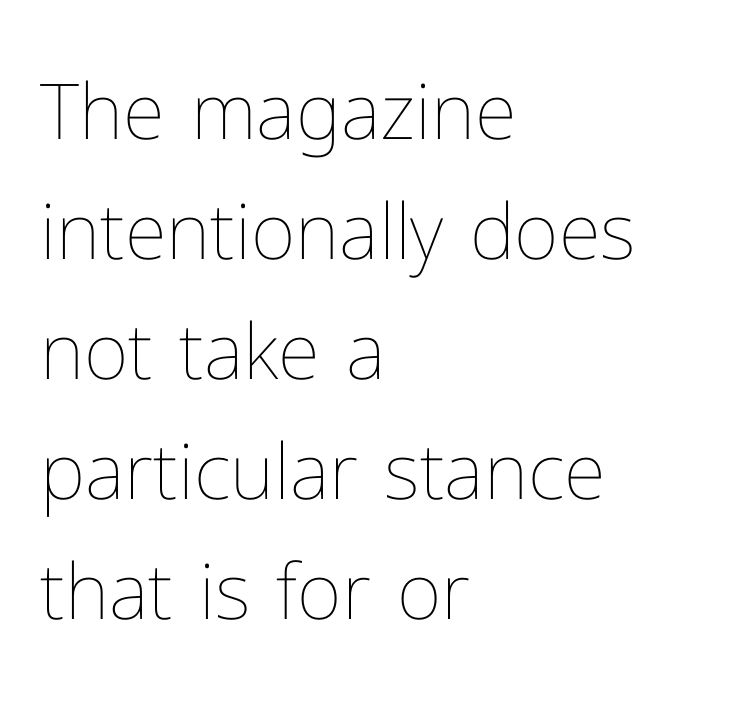
The image shows 77 px thin type, upright; set left-aligned, normal line spacing (1.56x), normal letter spacing, not underlined; low stroke contrast and a medium x-height.
